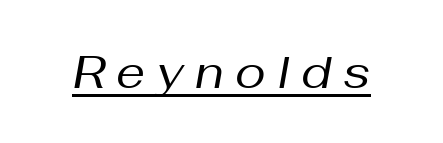
{"italic": "yes", "lean": "right", "slant_degrees": 10, "bold": "no", "weight": "regular", "width": "normal", "stroke_contrast": "medium", "x_height": "medium", "monospaced": "no", "underline": "yes", "letter_spacing": "wide", "letter_spacing_em": 0.25, "glyph_px": 46}
